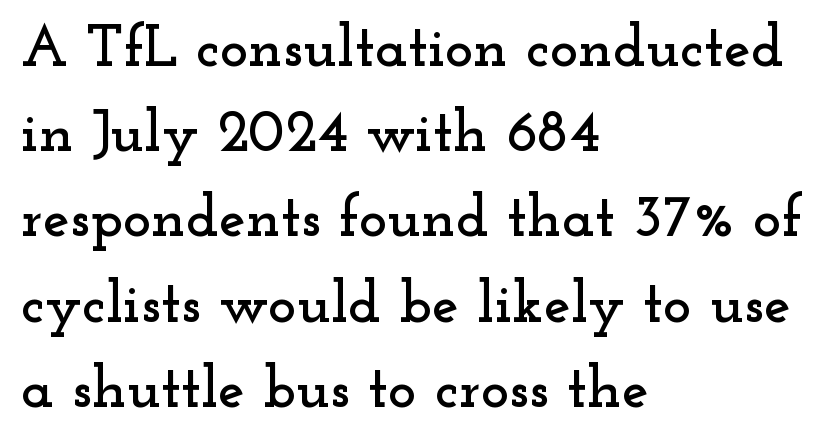
Q: Is the text italic (slanted)? A: No, it is upright.
Q: Is the typeface a serif or a sans-serif typeface? A: Serif.
Q: Is the text underlined? A: No.
Q: How is the paragraph aligned? A: Left-aligned.
Q: Is the spacing between letters normal or unusually wide? A: Normal.
Q: Is the spacing between lines tight, normal or loose? A: Normal.
Q: Width (condensed, normal, or wide)? A: Wide.
Q: Stroke contrast? A: Low.
Q: x-height? A: Small.
Q: Monospaced? A: No.
